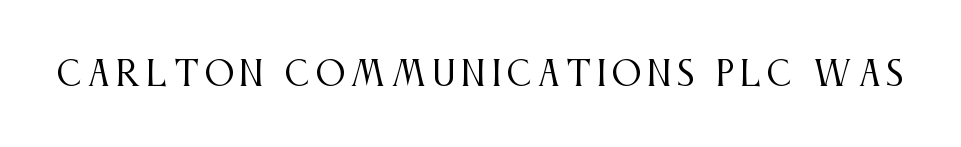
{"serif": "yes", "italic": "no", "bold": "no", "weight": "regular", "width": "condensed", "stroke_contrast": "medium", "x_height": "large", "monospaced": "no", "underline": "no", "glyph_px": 33}
